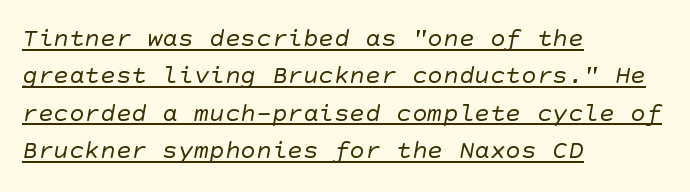
The image shows 26 px text type; set left-aligned, normal line spacing (1.44x), normal letter spacing, underlined.
